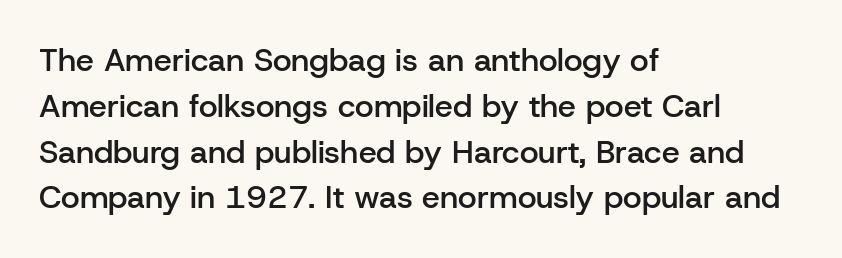
Regular leading. The face used here is proportionally spaced, like ordinary book or web type. A clean baseline with only descenders dipping below it. All the whitespace from short lines collects on the right. You can tell from the bare stems that sans-serif type was used. Tracking here is standard; glyphs follow each other at the usual distance.
